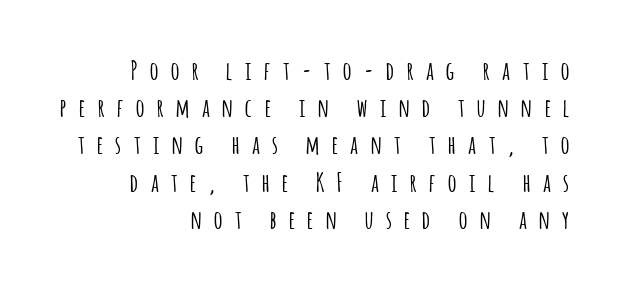
{"italic": "no", "underline": "no", "align": "right", "line_spacing": "normal", "line_spacing_ratio": 1.43, "letter_spacing": "wide", "letter_spacing_em": 0.49, "glyph_px": 26}
